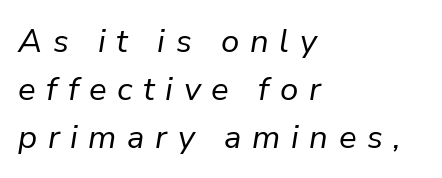
{"italic": "yes", "lean": "right", "slant_degrees": 9, "bold": "no", "weight": "regular", "width": "normal", "stroke_contrast": "low", "x_height": "medium", "monospaced": "no", "underline": "no", "align": "left", "line_spacing": "normal", "line_spacing_ratio": 1.45, "letter_spacing": "wide", "letter_spacing_em": 0.32, "glyph_px": 33}
